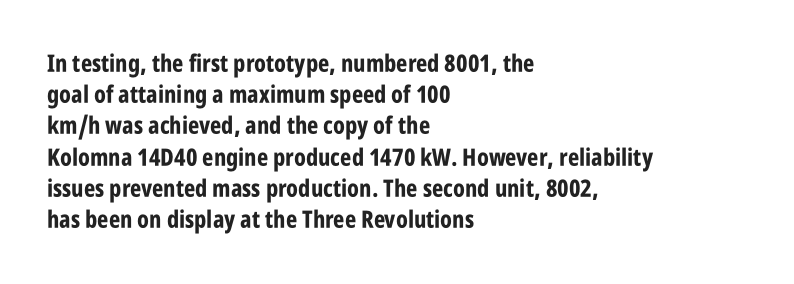
Every letter is thick-stroked: bold, no question. Line starts are locked; line ends wander. What's the leading like? Ordinary, nothing unusual. Glance below the letters and you will spot only blank space.
